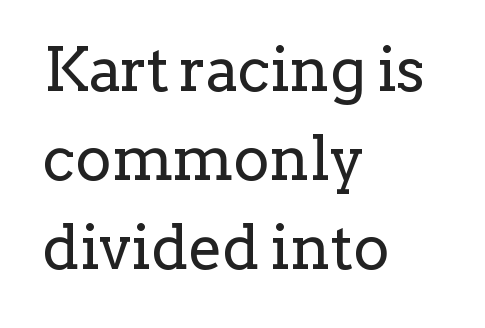
{"serif": "yes", "italic": "no", "bold": "no", "weight": "regular", "width": "normal", "stroke_contrast": "low", "x_height": "medium", "monospaced": "no", "underline": "no", "align": "left", "line_spacing": "normal", "line_spacing_ratio": 1.46, "letter_spacing": "normal", "letter_spacing_em": 0.0, "glyph_px": 61}
